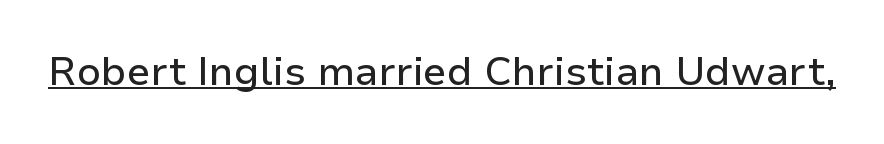
{"serif": "no", "italic": "no", "width": "normal", "stroke_contrast": "low", "x_height": "medium", "monospaced": "no", "underline": "yes", "letter_spacing": "normal", "letter_spacing_em": 0.0, "glyph_px": 40}
